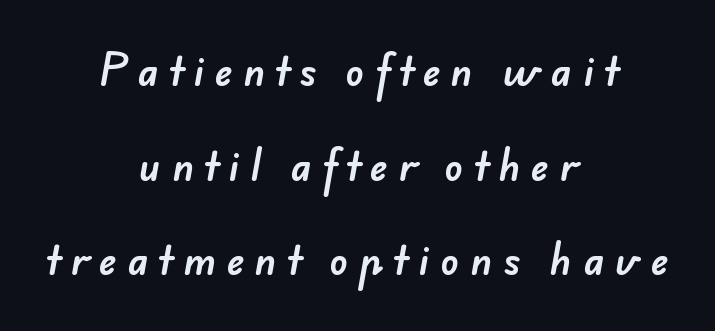
Horizontal alignment here is central, giving a formal, balanced look. You could not count columns in this text — the font is proportionally spaced. The rendering shows plain stroke endings on the letterforms — a sans-serif design. Is the letter spacing exaggerated? Yes — the characters are pushed far apart.
